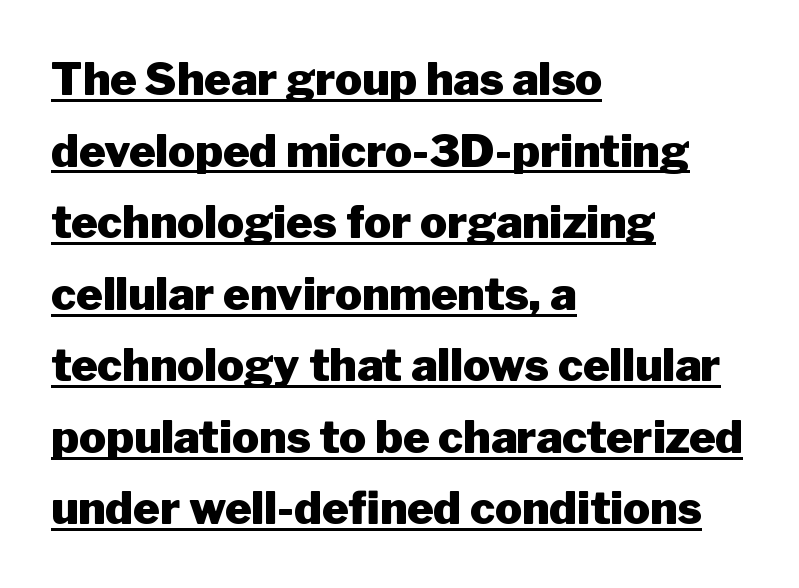
The image shows 45 px heavy sans-serif type, upright; set left-aligned, normal line spacing (1.59x), normal letter spacing, underlined; low stroke contrast and a medium x-height.
